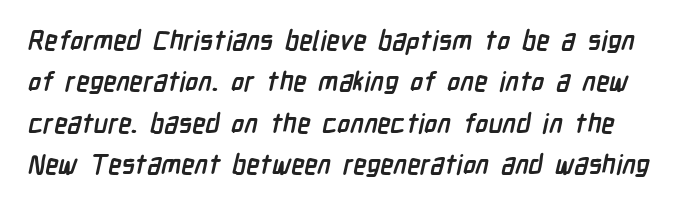
Students, note that the glyphs here touch the page at normal intervals. Words float on clear page, feet unadorned. Reading down the column, the eye jumps a familiar distance to each next line. Typographic density is high because the face is bold.
